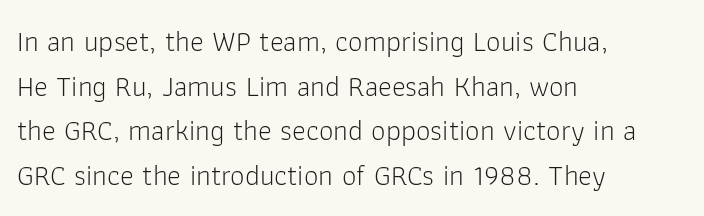
{"serif": "no", "italic": "no", "bold": "no", "weight": "light", "width": "normal", "stroke_contrast": "low", "x_height": "medium", "monospaced": "no", "underline": "no", "align": "left", "line_spacing": "normal", "line_spacing_ratio": 1.54, "letter_spacing": "normal", "letter_spacing_em": 0.0, "glyph_px": 29}
